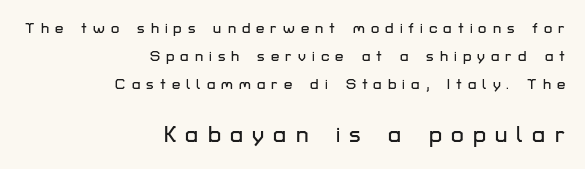
The passage shown is not underscored anywhere. Ascenders rise straight up at ninety degrees. The tracking reads as deliberately expanded to a designer's eye. This layout puts the modest block above and the oversized block below. Layout note: lines flush right.
